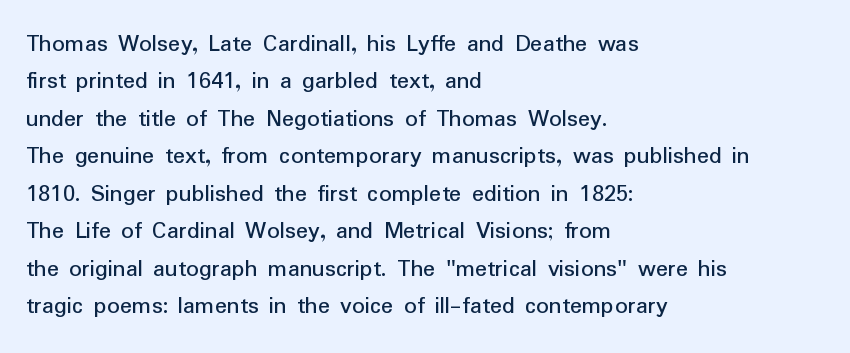
The image shows 25 px text type, upright; set left-aligned, normal line spacing (1.5x), normal letter spacing, not underlined.
